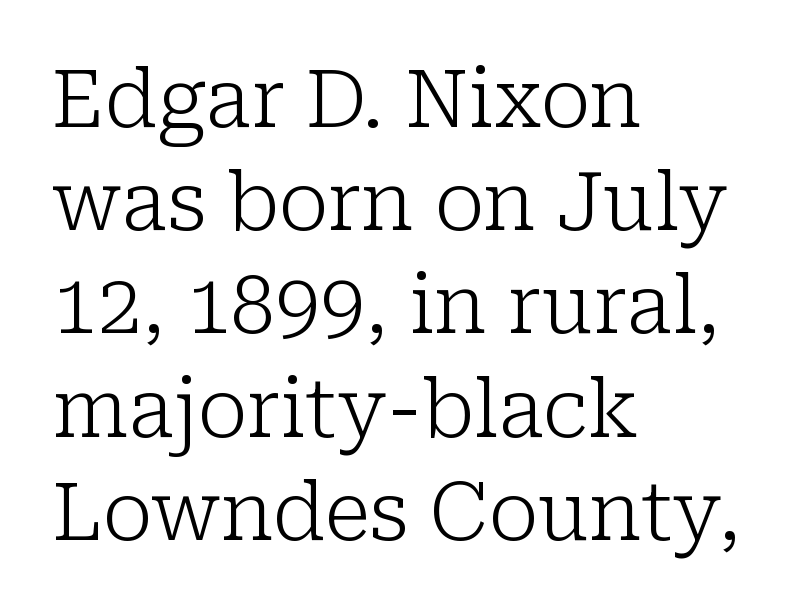
There is no visible air inserted between adjacent glyphs. Honestly, there is no underline to notice here at all. The letters carry serifs — small finishing strokes at the ends of their stems. If you measured baseline to baseline, you'd find a middling distance.
